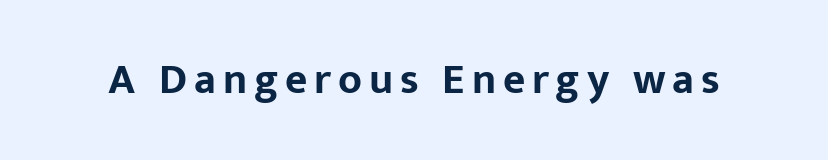
{"serif": "no", "italic": "no", "bold": "yes", "weight": "bold", "width": "normal", "stroke_contrast": "low", "x_height": "medium", "monospaced": "no", "underline": "no", "glyph_px": 43}
